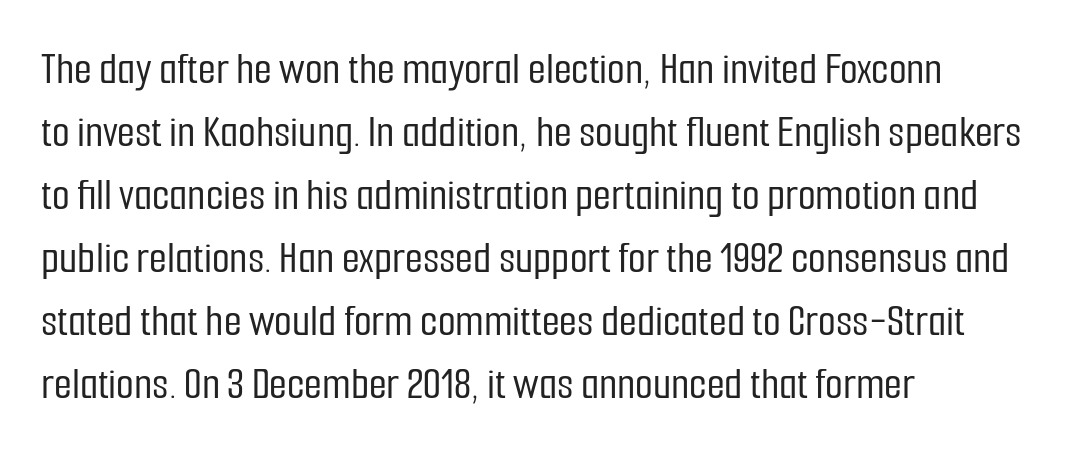
Tracking here is standard; glyphs follow each other at the usual distance. Beneath every word, the page is bare. The leading is moderate, giving the passage an even texture. Varying glyph widths throughout — classic text-font behaviour. Unlike a traditional serif, this face leaves its strokes unadorned. All the whitespace from short lines collects on the right.
